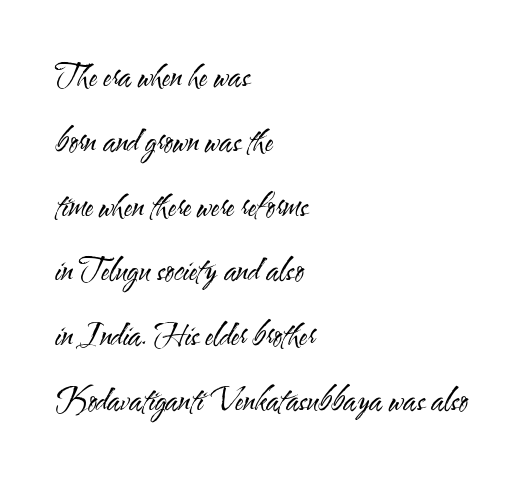
Each new line begins a long way beneath the previous one. Honestly, the letter spacing is just normal — you wouldn't notice it. These lines are rendered in a variable-pitch font. Are there feet on the stems? There aren't — it's a sans. Alignment: flush left.
